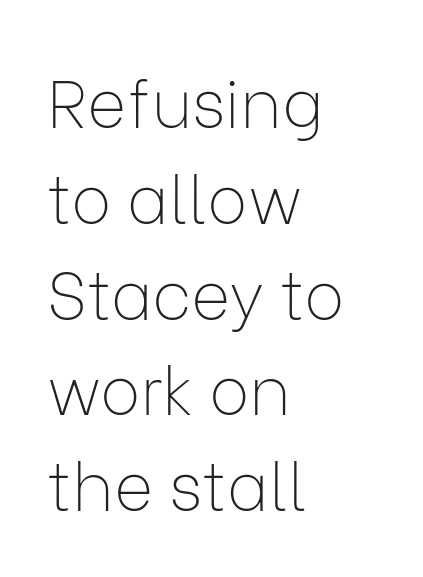
{"serif": "no", "italic": "no", "bold": "no", "weight": "thin", "width": "normal", "stroke_contrast": "low", "x_height": "medium", "monospaced": "no", "underline": "no", "align": "left", "line_spacing": "normal", "line_spacing_ratio": 1.43, "letter_spacing": "normal", "letter_spacing_em": 0.0, "glyph_px": 67}
